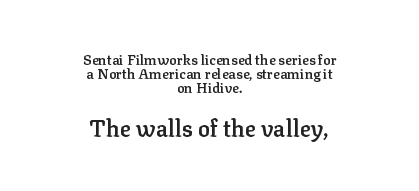
{"italic": "no", "bold": "semi", "underline": "no", "align": "center", "line_spacing": "tight", "line_spacing_ratio": 1.01, "letter_spacing": "normal", "letter_spacing_em": 0.0, "larger_block": "second", "size_ratio": 1.64, "glyph_px": 23}
